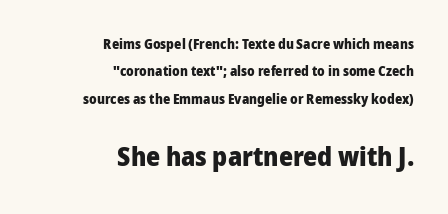
{"italic": "no", "bold": "yes", "underline": "no", "align": "right", "line_spacing": "loose", "line_spacing_ratio": 1.95, "letter_spacing": "normal", "letter_spacing_em": 0.0, "larger_block": "second", "size_ratio": 1.93, "glyph_px": 27}
